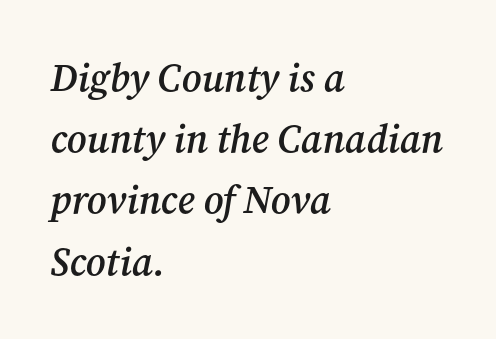
Stems and bowls a touch heavier than normal — semibold. Interline gaps are of average width in this sample. The rendering uses natural spacing where letterforms have individual widths. Quick note: underline off. Alignment: flush left. This sample uses an oblique cut, with every glyph tilted off the vertical.
